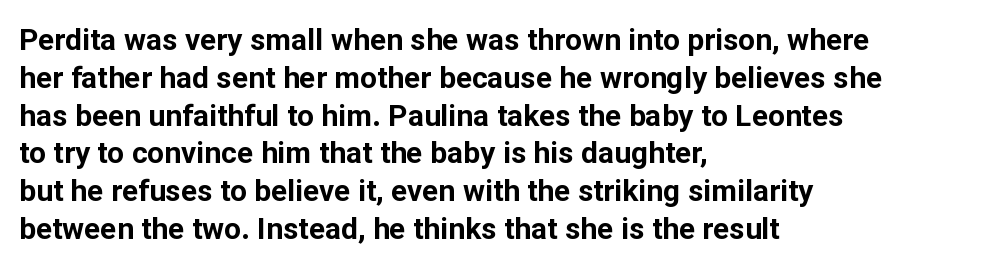
The image shows 30 px bold sans-serif type, upright; set left-aligned, normal line spacing (1.26x), normal letter spacing, not underlined; low stroke contrast and a medium x-height.
